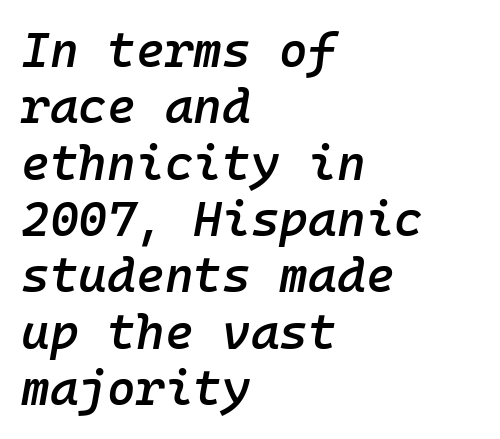
The specimen omits any rule beneath the text block's lines. The line-height multiplier appears low, near solid setting. Note the uniform advance width — an 'i' takes as much space as an 'm'. A typesetter would call this zero additional tracking.
